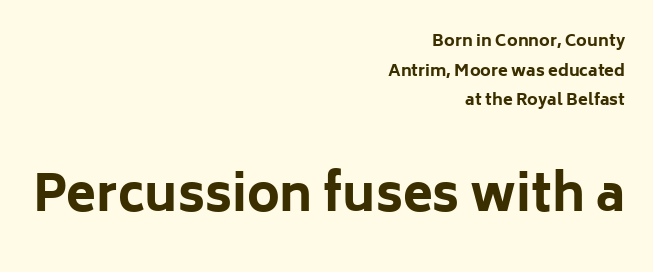
The image shows 49 px bold sans-serif type, upright; set right-aligned, line spacing 1.85x, normal letter spacing, not underlined; the second (bottom) block is 3.06x larger; low stroke contrast and a medium x-height.
